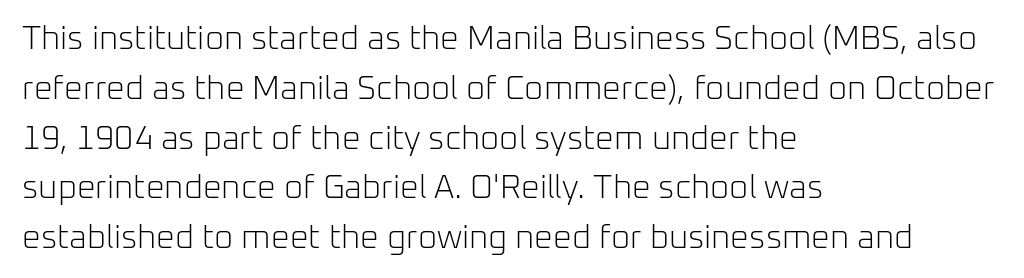
The image shows 33 px light sans-serif type, upright; set left-aligned, normal line spacing (1.51x), normal letter spacing, not underlined; low stroke contrast and a medium x-height.
